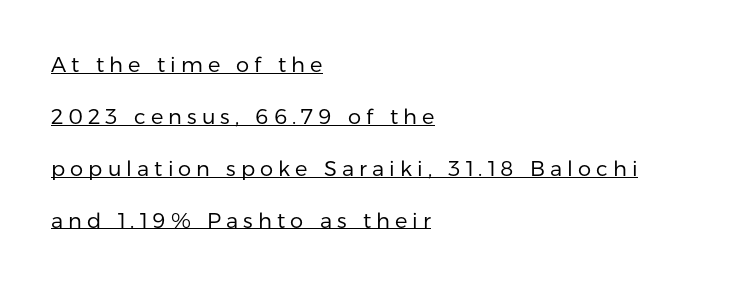
The image shows 21 px text type, upright; set left-aligned, loose line spacing (2.47x), unusually wide letter spacing (+0.24 em), underlined.
